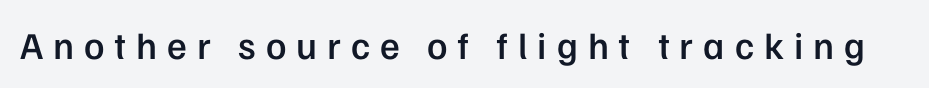
Grotesque or geometric, the face here clearly has no serifs. The letters are spread apart with noticeably loose tracking. The font's upright variant was chosen for this text. Here the designer chose a conventional face with non-uniform glyph widths. Underlining? Definitely not there. The face used here is a semibold: visibly heavier than regular, lighter than bold.
